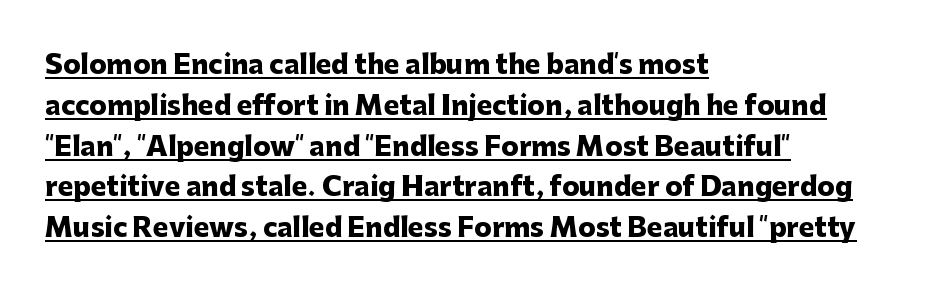
Q: Is the text bold? A: Yes.
Q: Is the text italic (slanted)? A: No, it is upright.
Q: Is the text underlined? A: Yes.
Q: How is the paragraph aligned? A: Left-aligned.
Q: Is the spacing between letters normal or unusually wide? A: Normal.
Q: Is the spacing between lines tight, normal or loose? A: Normal.
